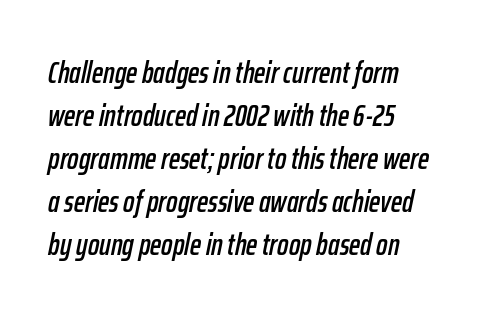
{"italic": "yes", "lean": "right", "slant_degrees": 12, "width": "condensed", "stroke_contrast": "low", "x_height": "medium", "monospaced": "no", "underline": "no", "align": "left", "line_spacing": "normal", "line_spacing_ratio": 1.43, "letter_spacing": "normal", "letter_spacing_em": 0.0, "glyph_px": 30}
